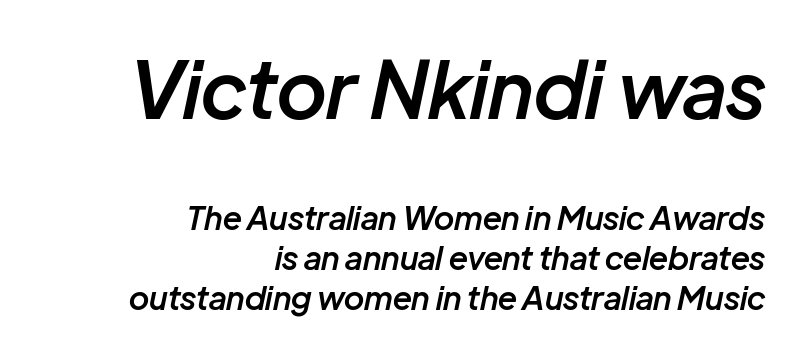
You can tell it's italic because the verticals aren't actually vertical. Compared with an ordinary text face, these strokes are moderately heavier — a semibold. The passage shown is typed in a proportional face where columns would drift. Reading down the block, your eye finds every line finishing at a fixed right position.
